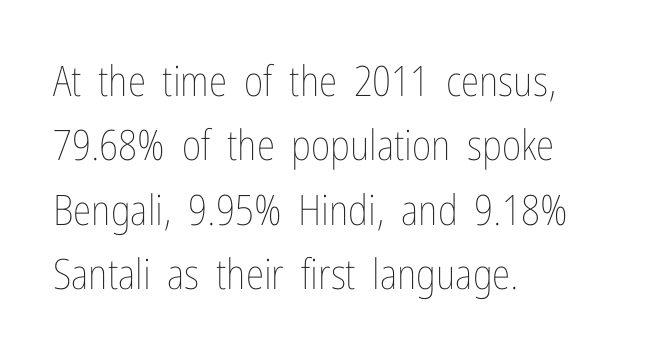
{"italic": "no", "bold": "no", "weight": "thin", "width": "condensed", "stroke_contrast": "low", "x_height": "medium", "monospaced": "no", "underline": "no", "align": "left", "line_spacing": "normal", "line_spacing_ratio": 1.53, "letter_spacing": "normal", "letter_spacing_em": 0.0, "glyph_px": 42}
